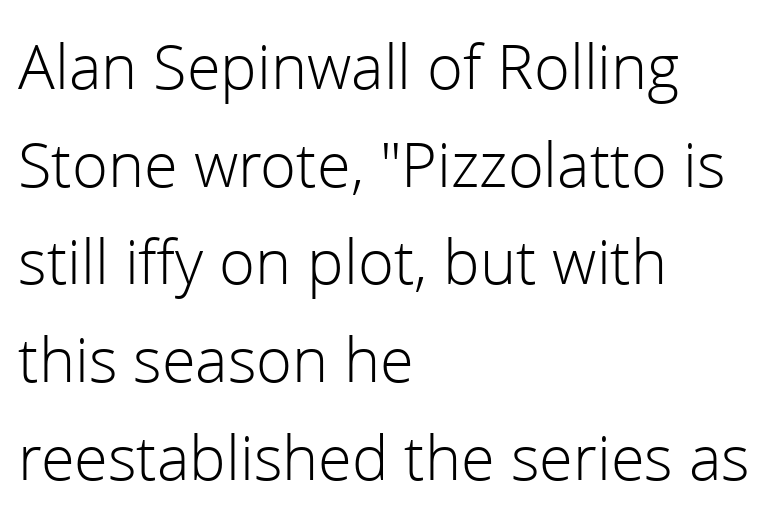
The image shows 66 px light sans-serif type, upright; set left-aligned, normal line spacing (1.48x), normal letter spacing, not underlined; low stroke contrast and a medium x-height.
